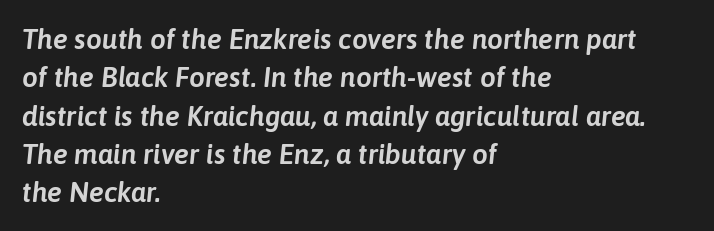
Q: Is the text italic (slanted)? A: Yes, it leans right by about 6 degrees.
Q: Is the text underlined? A: No.
Q: How is the paragraph aligned? A: Left-aligned.
Q: Is the spacing between letters normal or unusually wide? A: Normal.
Q: Is the spacing between lines tight, normal or loose? A: Normal.
Q: Width (condensed, normal, or wide)? A: Normal.
Q: Stroke contrast? A: Low.
Q: x-height? A: Medium.
Q: Monospaced? A: No.
